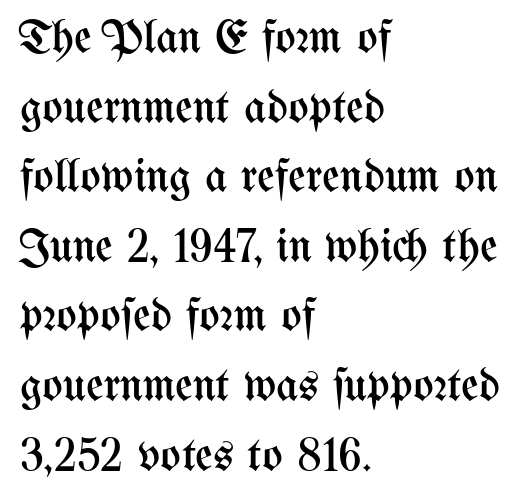
The image shows 48 px regular-weight, condensed type, upright; set left-aligned, normal line spacing (1.45x), normal letter spacing, not underlined; medium stroke contrast and a medium x-height.
